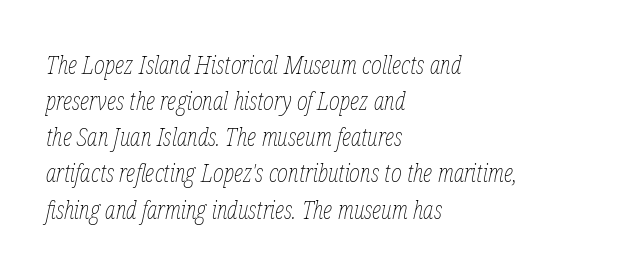
What's the leading like? Ordinary, nothing unusual. The paragraph has a hard left edge and a soft right edge. The glyphs look as if they've been sheared to an angle. The space beneath each line is pristine and unruled. Tracking value appears to be zero — textbook default spacing. Each stroke keeps to a modest, everyday thickness or less.
